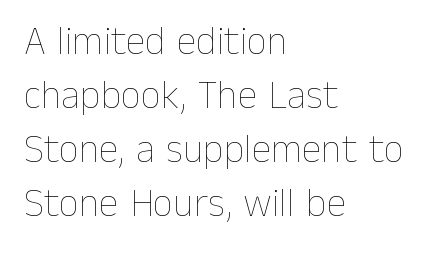
The image shows 40 px thin type, upright; set left-aligned, normal line spacing (1.35x), normal letter spacing, not underlined; low stroke contrast and a medium x-height.
